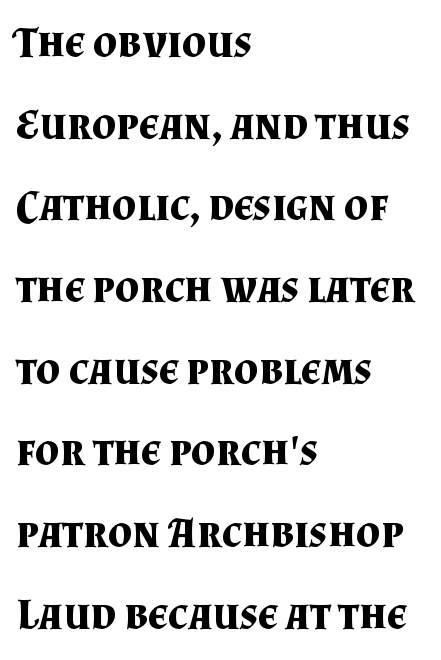
The image shows 43 px bold serif type, upright; set left-aligned, loose line spacing (1.9x), normal letter spacing, not underlined; medium stroke contrast and a small x-height.
